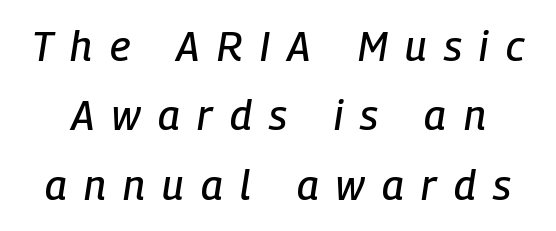
Q: Is the text italic (slanted)? A: Yes, it leans right by about 9 degrees.
Q: Is the text underlined? A: No.
Q: Is the spacing between letters normal or unusually wide? A: Unusually wide.
Q: Is the spacing between lines tight, normal or loose? A: Normal.
Q: Width (condensed, normal, or wide)? A: Condensed.
Q: Stroke contrast? A: Low.
Q: x-height? A: Medium.
Q: Monospaced? A: No.
